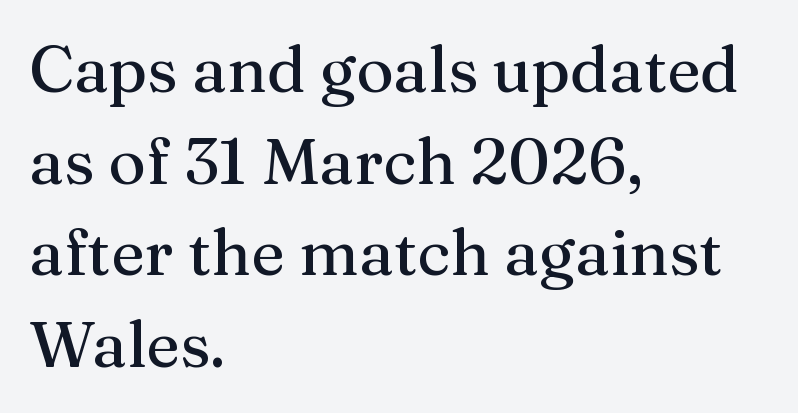
Q: Is the text italic (slanted)? A: No, it is upright.
Q: Is the typeface a serif or a sans-serif typeface? A: Serif.
Q: Is the text underlined? A: No.
Q: How is the paragraph aligned? A: Left-aligned.
Q: Is the spacing between letters normal or unusually wide? A: Normal.
Q: Is the spacing between lines tight, normal or loose? A: Normal.
Q: Width (condensed, normal, or wide)? A: Normal.
Q: Stroke contrast? A: Medium.
Q: x-height? A: Medium.
Q: Monospaced? A: No.
